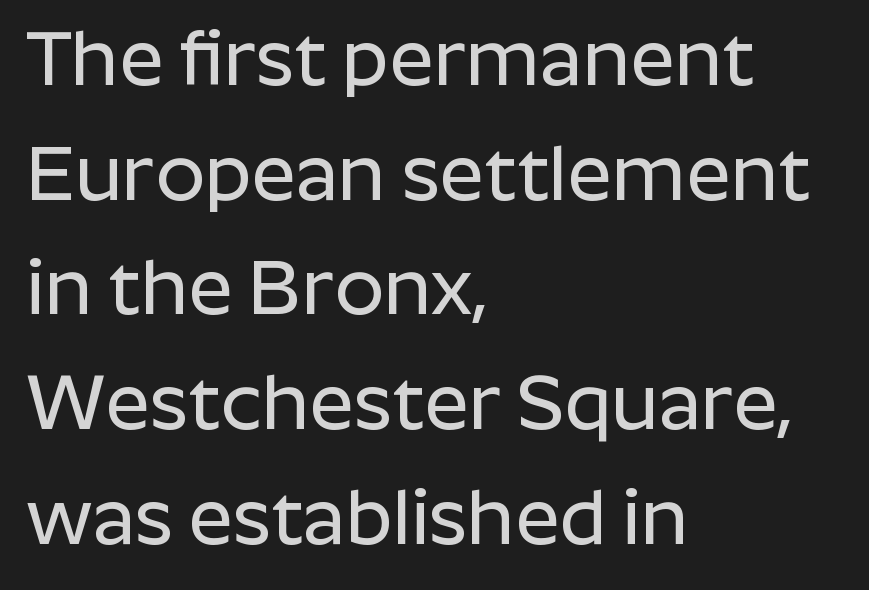
Designer's note — italics off, roman on. Grotesque or geometric, the face here clearly has no serifs. Horizontal bands of white between lines are of average thickness. Does extra space separate the letters? No, they use regular spacing.
